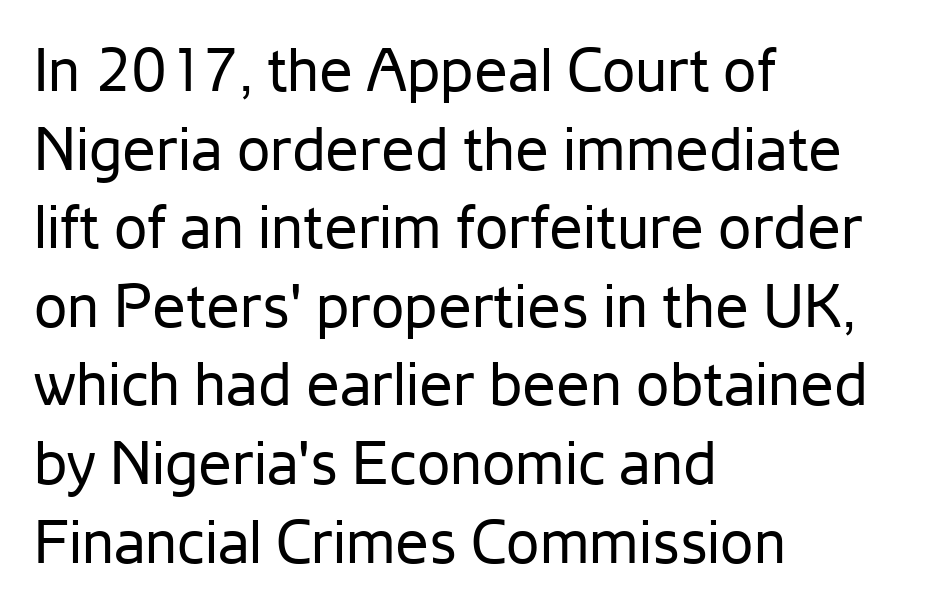
The image shows 60 px regular-weight sans-serif type, upright; set left-aligned, normal line spacing (1.31x), normal letter spacing, not underlined; low stroke contrast and a medium x-height.
